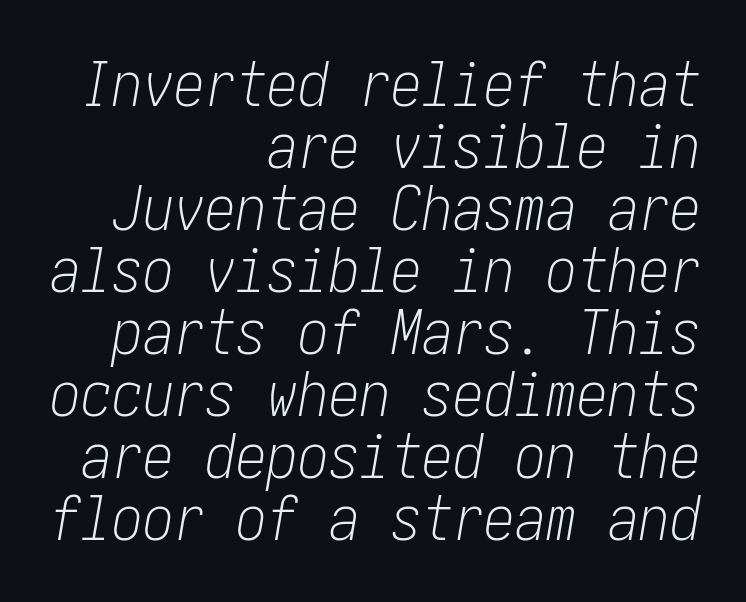
This sample uses plain, unmodified letter spacing. The ragged edge is on the left, which tells us the setting is flush right. If you measured baseline to baseline, you'd find a short distance. Anything drawn beneath the words? Only blank space. This is not heavy type; no bold has been used.
